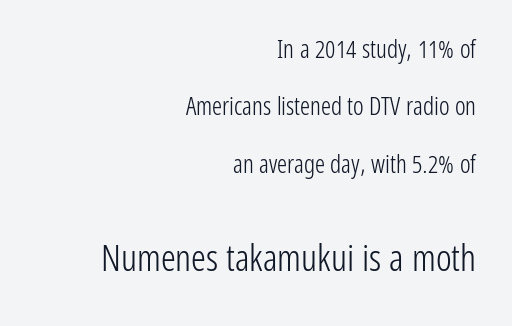
The image shows 37 px light, condensed sans-serif type, upright; set right-aligned, loose line spacing (2.3x), normal letter spacing, not underlined; the second (bottom) block is 1.48x larger; low stroke contrast and a medium x-height.
